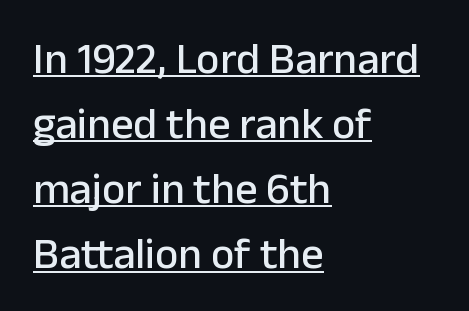
Q: Is the text italic (slanted)? A: No, it is upright.
Q: Is the typeface a serif or a sans-serif typeface? A: Sans-serif.
Q: Is the text underlined? A: Yes.
Q: How is the paragraph aligned? A: Left-aligned.
Q: Is the spacing between letters normal or unusually wide? A: Normal.
Q: Is the spacing between lines tight, normal or loose? A: Normal.
Q: Width (condensed, normal, or wide)? A: Normal.
Q: Stroke contrast? A: Low.
Q: x-height? A: Medium.
Q: Monospaced? A: No.
